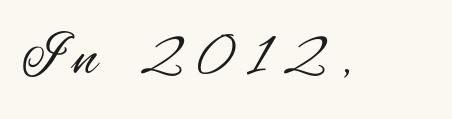
Q: Is the text bold? A: No.
Q: Is the text italic (slanted)? A: Yes.
Q: Is the typeface a serif or a sans-serif typeface? A: Sans-serif.
Q: Is the text underlined? A: No.
Q: Is the spacing between letters normal or unusually wide? A: Unusually wide.
Q: Width (condensed, normal, or wide)? A: Condensed.
Q: Stroke contrast? A: Medium.
Q: x-height? A: Small.
Q: Monospaced? A: No.
